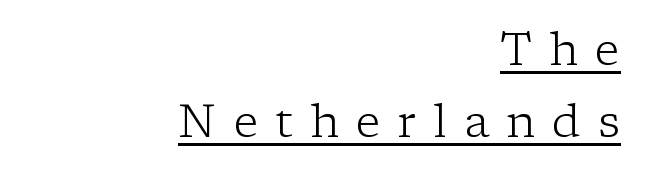
Are there feet on the stems? There are — it's a serif. The passage shown is typed in a proportional face where columns would drift. A typographer would call this underscored text. Look at the tracking — it's clearly loosened, letters drifting apart.
